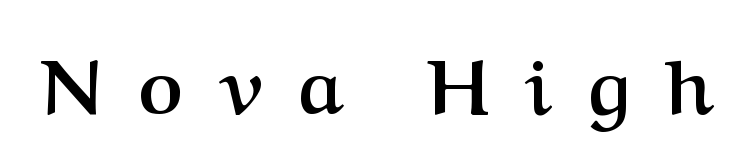
The image shows 77 px semibold serif type, upright; set unusually wide letter spacing (+0.47 em), not underlined; medium stroke contrast and a medium x-height.
